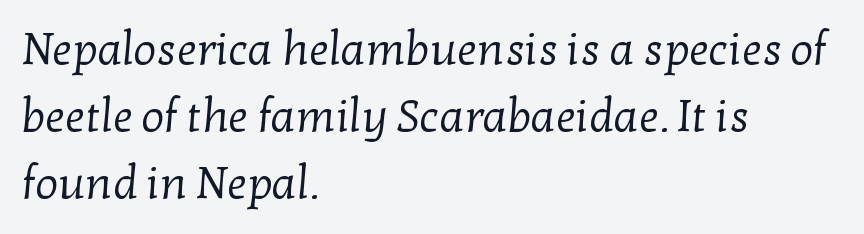
The image shows 45 px regular-weight serif type; set left-aligned, normal line spacing (1.49x), normal letter spacing, not underlined; low stroke contrast and a medium x-height.
